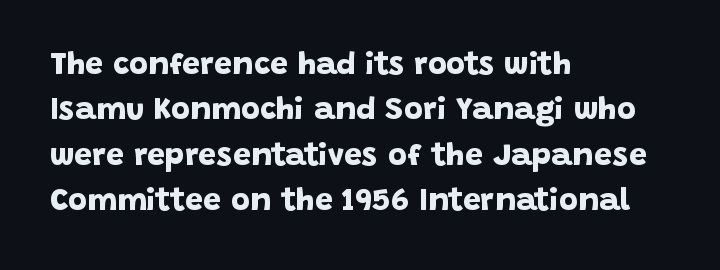
Tracking here is standard; glyphs follow each other at the usual distance. The vertical gap from one line to the next is medium. Note the varied advance widths — an 'i' is clearly narrower than an 'm'. Look at the bottom of the vertical strokes: they stop flat, with no serifs. The lines are quadded left. Thick stems and heavy bowls — unmistakably bold.
